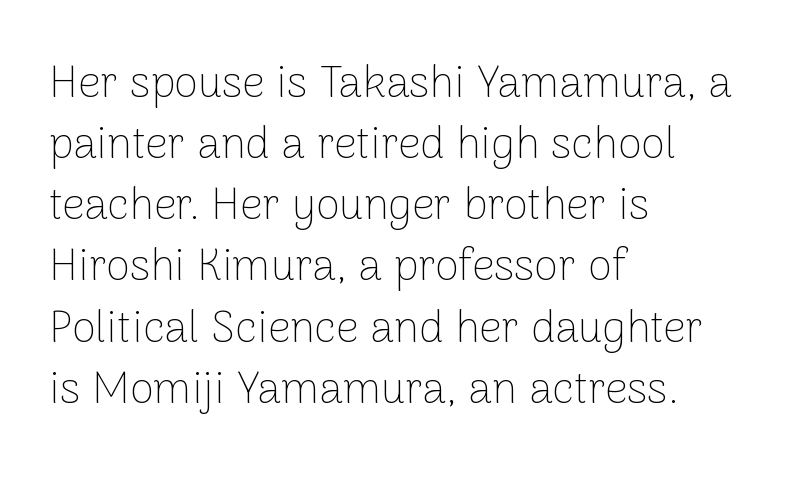
Do the letters lean? They stand straight. Short and long lines alike share a common starting point at left. Type style note: lacks serifs. Counters stay open thanks to moderate or lighter strokes. Looks like regular typesetting: each glyph gets only the width it needs.
